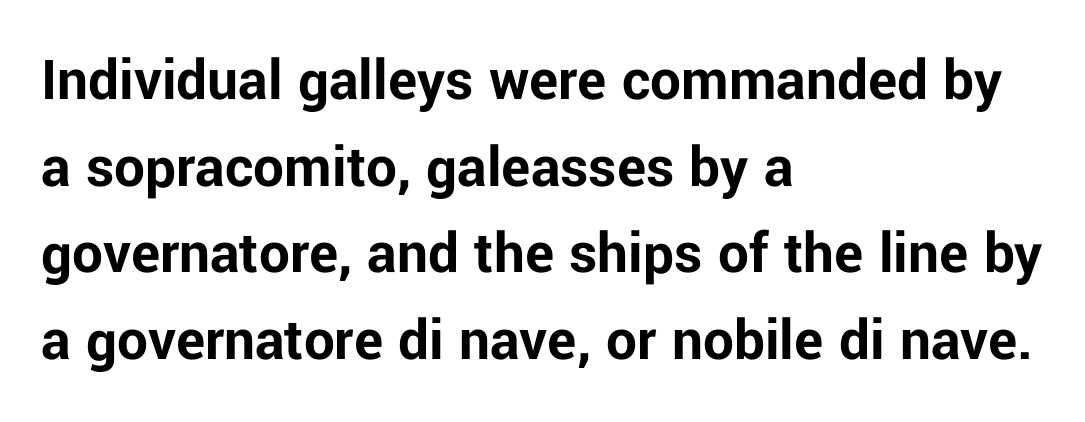
Leftover space on each line is placed entirely after the last word. I'd call this a sans setting — the letters go barefoot. The lines sit at an ordinary, default distance from one another. Italic? Not at all — the glyphs are vertical. The rendering uses natural spacing where letterforms have individual widths. The characters look thick and weighty, a clear bold.
